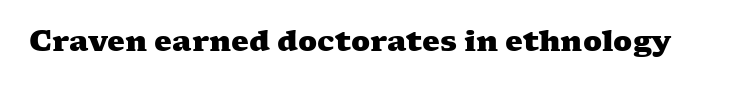
The image shows 28 px heavy, wide serif type; set normal letter spacing, not underlined; medium stroke contrast and a medium x-height.
